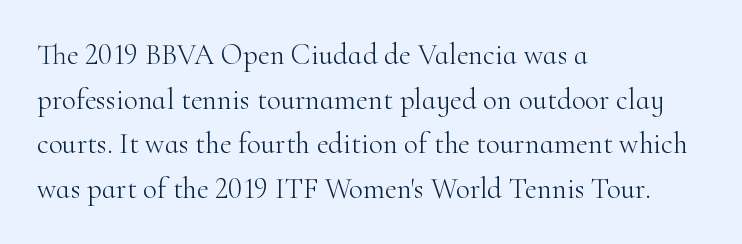
{"serif": "yes", "italic": "no", "bold": "no", "weight": "light", "width": "normal", "stroke_contrast": "high", "x_height": "small", "monospaced": "no", "underline": "no", "align": "left", "line_spacing": "normal", "line_spacing_ratio": 1.54, "letter_spacing": "normal", "letter_spacing_em": 0.0, "glyph_px": 29}
